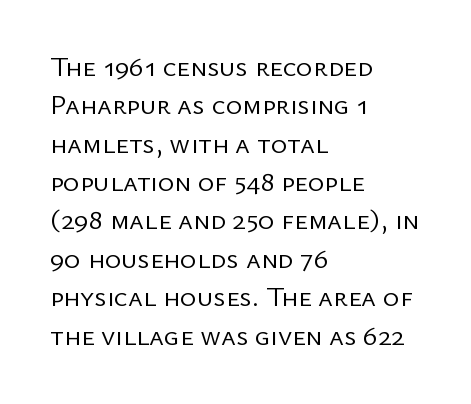
Q: Is the text bold? A: No.
Q: Is the text italic (slanted)? A: No, it is upright.
Q: Is the typeface a serif or a sans-serif typeface? A: Sans-serif.
Q: Is the text underlined? A: No.
Q: How is the paragraph aligned? A: Left-aligned.
Q: Is the spacing between letters normal or unusually wide? A: Normal.
Q: Is the spacing between lines tight, normal or loose? A: Normal.
Q: Width (condensed, normal, or wide)? A: Normal.
Q: Stroke contrast? A: Low.
Q: x-height? A: Medium.
Q: Monospaced? A: No.
